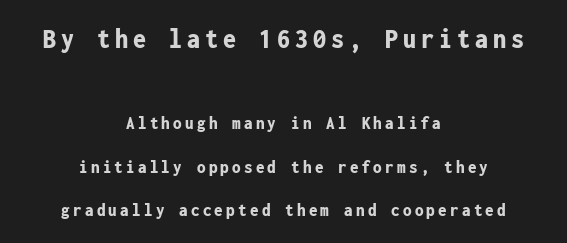
This is roman type, the default non-slanted kind. This sample uses a sans-serif face. Each new line begins a long way beneath the previous one. Plain, unruled lines of type.
